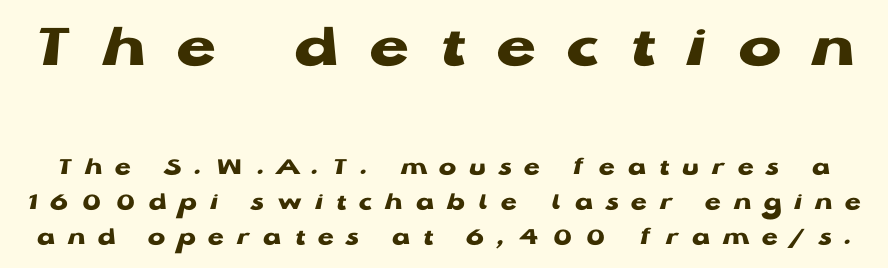
The image shows 64 px heavy, wide sans-serif type, upright; set normal line spacing (1.34x), unusually wide letter spacing (+0.49 em), not underlined; the first (top) block is 2.46x larger; low stroke contrast and a medium x-height.
